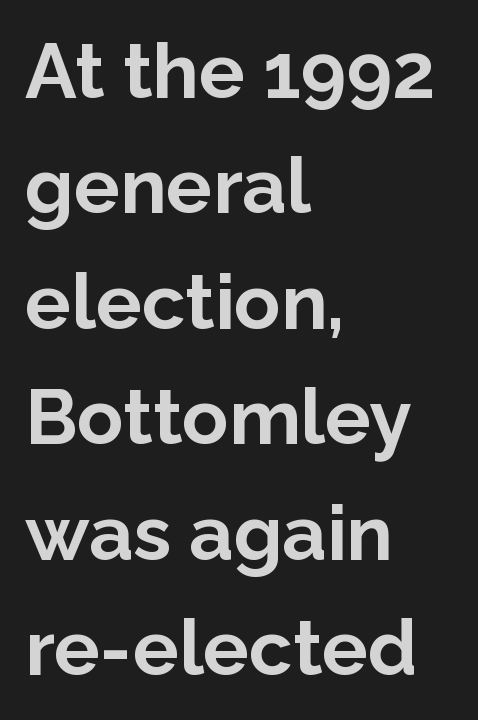
The image shows 77 px bold sans-serif type, upright; set left-aligned, normal line spacing (1.5x), normal letter spacing, not underlined; low stroke contrast and a medium x-height.
